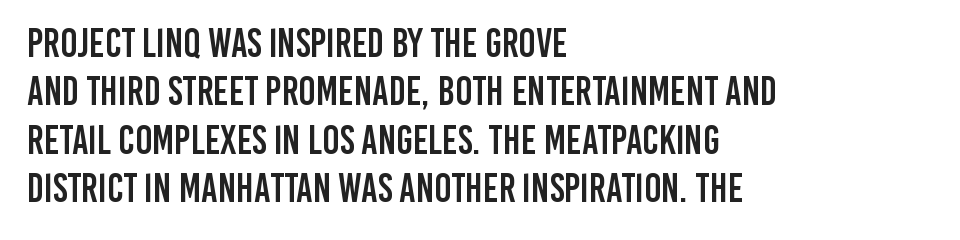
{"serif": "no", "italic": "no", "width": "condensed", "stroke_contrast": "low", "x_height": "large", "monospaced": "no", "underline": "no", "align": "left", "line_spacing_ratio": 1.21, "letter_spacing": "normal", "letter_spacing_em": 0.0, "glyph_px": 40}
